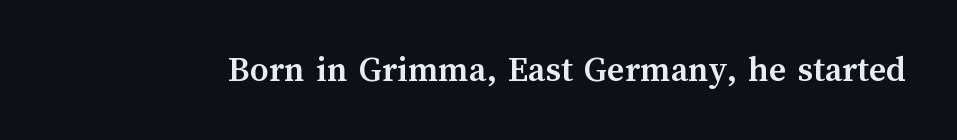
The image shows 37 px semibold type, upright; set normal letter spacing, not underlined; medium stroke contrast and a medium x-height.
